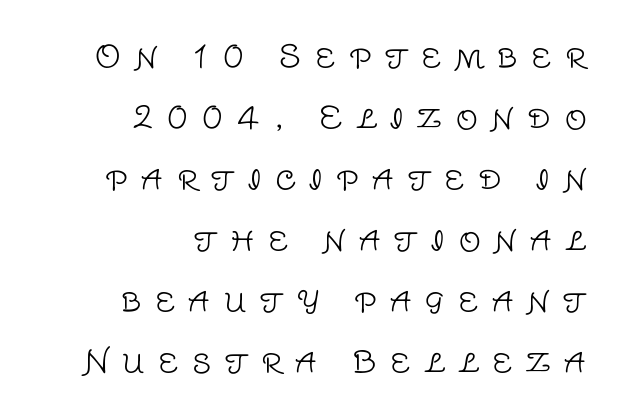
{"serif": "no", "bold": "no", "weight": "light", "width": "normal", "stroke_contrast": "low", "x_height": "large", "monospaced": "no", "underline": "no", "align": "right", "line_spacing": "loose", "line_spacing_ratio": 1.97, "letter_spacing": "wide", "letter_spacing_em": 0.43, "glyph_px": 31}
